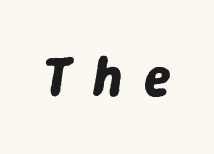
Q: Is the text bold? A: Yes.
Q: Is the text italic (slanted)? A: Yes, it leans right by about 9 degrees.
Q: Is the text underlined? A: No.
Q: Is the spacing between letters normal or unusually wide? A: Unusually wide.
Q: Width (condensed, normal, or wide)? A: Normal.
Q: Stroke contrast? A: Low.
Q: x-height? A: Medium.
Q: Monospaced? A: No.
